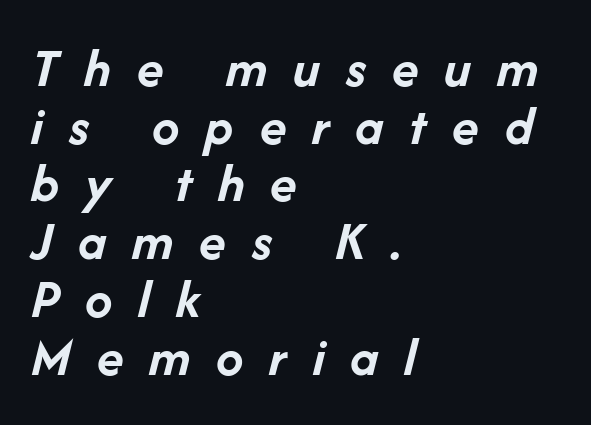
{"italic": "yes", "lean": "right", "slant_degrees": 14, "bold": "yes", "weight": "semibold", "width": "normal", "stroke_contrast": "low", "x_height": "medium", "monospaced": "no", "underline": "no", "align": "left", "line_spacing": "tight", "line_spacing_ratio": 1.05, "letter_spacing": "wide", "letter_spacing_em": 0.47, "glyph_px": 55}
